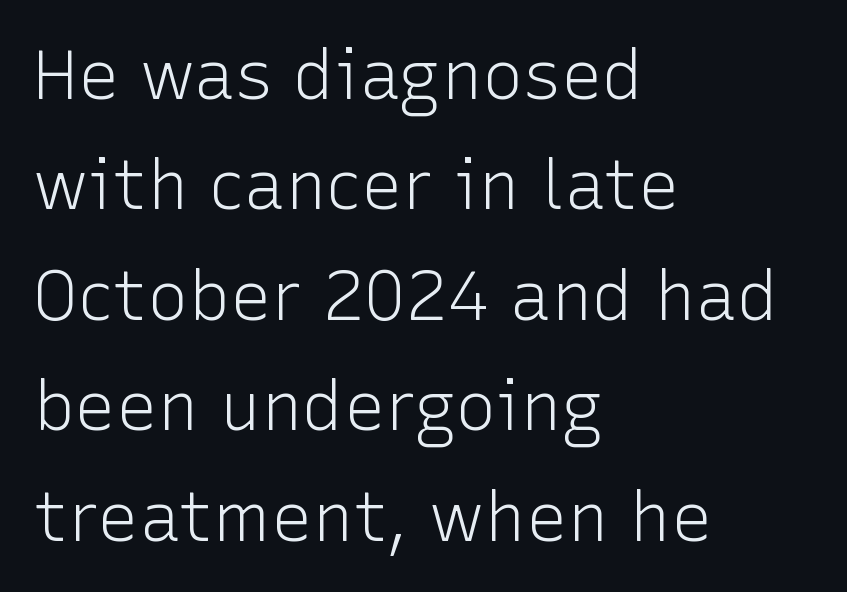
{"serif": "no", "italic": "no", "bold": "no", "weight": "light", "width": "normal", "stroke_contrast": "low", "x_height": "medium", "monospaced": "no", "underline": "no", "align": "left", "line_spacing": "normal", "line_spacing_ratio": 1.6, "letter_spacing": "normal", "letter_spacing_em": 0.0, "glyph_px": 69}
